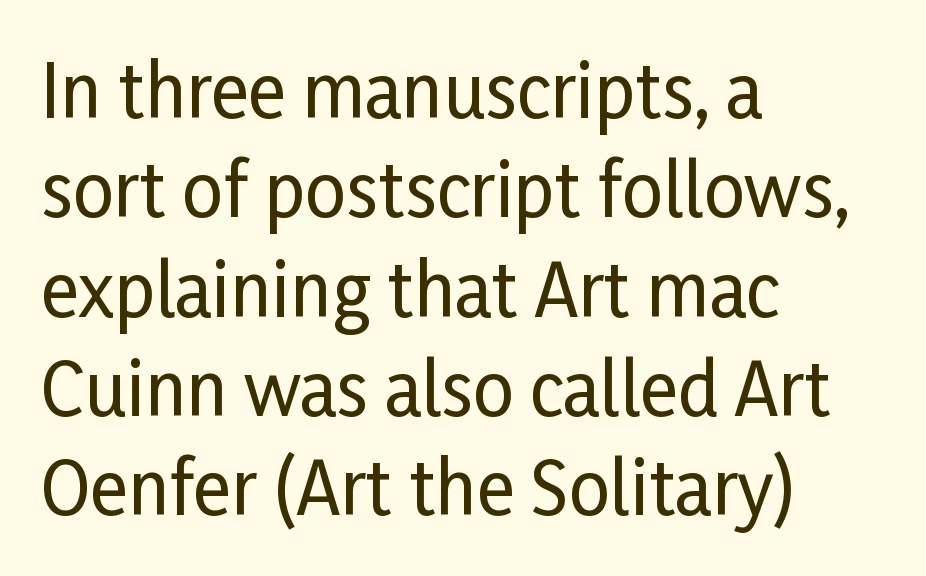
Q: Is the text italic (slanted)? A: No, it is upright.
Q: Is the typeface a serif or a sans-serif typeface? A: Sans-serif.
Q: Is the text underlined? A: No.
Q: How is the paragraph aligned? A: Left-aligned.
Q: Is the spacing between letters normal or unusually wide? A: Normal.
Q: Is the spacing between lines tight, normal or loose? A: Normal.
Q: Width (condensed, normal, or wide)? A: Condensed.
Q: Stroke contrast? A: Low.
Q: x-height? A: Medium.
Q: Monospaced? A: No.
